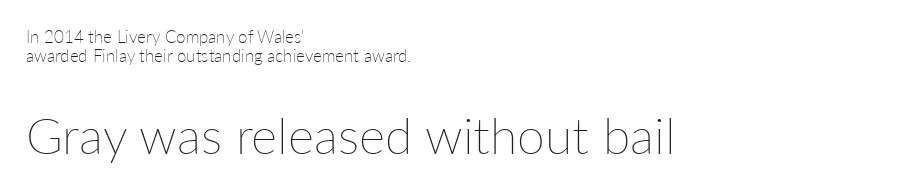
If you drew a line through each stem, it would be perfectly vertical. The weight would be labelled regular, book, light, or lighter still. Compared with typical body copy, the letter spacing here is the same. Between these two stacked blocks, the lower one wins on size. Underlining? Definitely not there.
